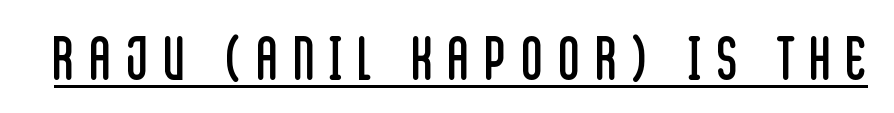
Compared with a typical body face, this is equally light or lighter still. The letters advance in unequal steps, a hallmark of proportional type. The rendering shows plain stroke endings on the letterforms — a sans-serif design. Nope, not italic — everything's standing straight. Does extra space separate the letters? Yes, quite a lot of it.
